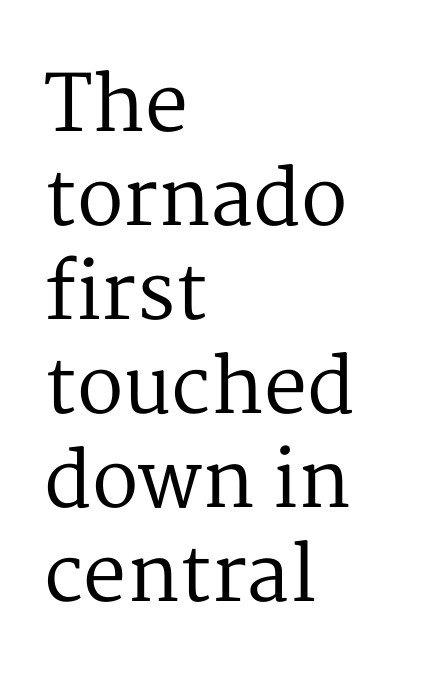
Q: Is the text bold? A: No.
Q: Is the text italic (slanted)? A: No, it is upright.
Q: Is the typeface a serif or a sans-serif typeface? A: Serif.
Q: Is the text underlined? A: No.
Q: How is the paragraph aligned? A: Left-aligned.
Q: Is the spacing between letters normal or unusually wide? A: Normal.
Q: Width (condensed, normal, or wide)? A: Normal.
Q: Stroke contrast? A: Medium.
Q: x-height? A: Medium.
Q: Monospaced? A: No.
